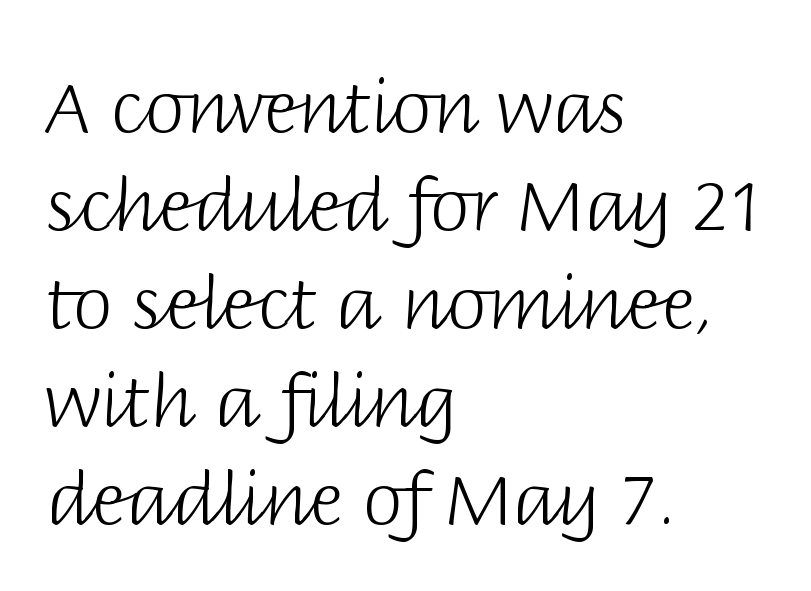
When letters stand straight like this, we call the style roman or upright. Think standard paragraph weight, or any step lighter than that. The passage shown is typeset with a sans-serif family. Note the varied advance widths — an 'i' is clearly narrower than an 'm'. This sample keeps an unexceptional amount of space between lines. Alignment: flush left.
